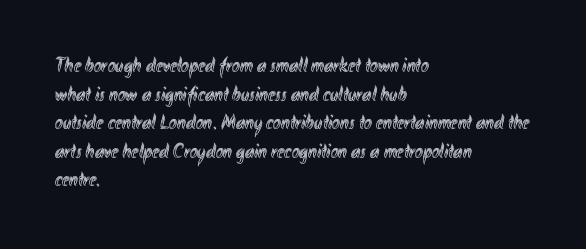
{"underline": "no", "align": "left", "line_spacing": "normal", "line_spacing_ratio": 1.36, "letter_spacing": "normal", "letter_spacing_em": 0.0, "glyph_px": 21}
